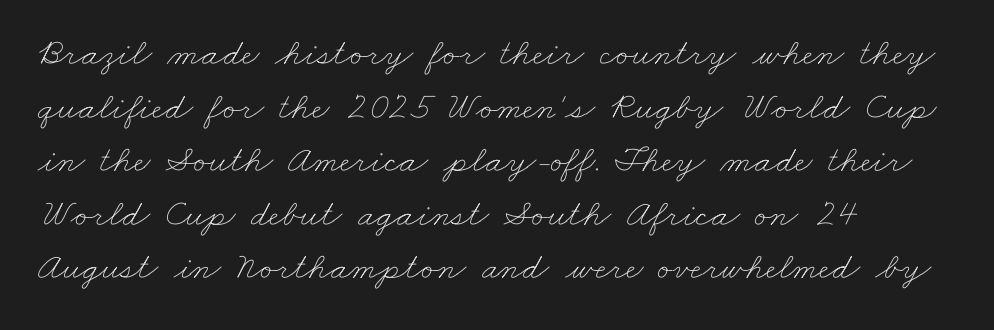
{"bold": "no", "weight": "thin", "width": "wide", "stroke_contrast": "low", "x_height": "small", "monospaced": "no", "underline": "no", "align": "left", "line_spacing": "normal", "line_spacing_ratio": 1.41, "letter_spacing": "normal", "letter_spacing_em": 0.0, "glyph_px": 38}
